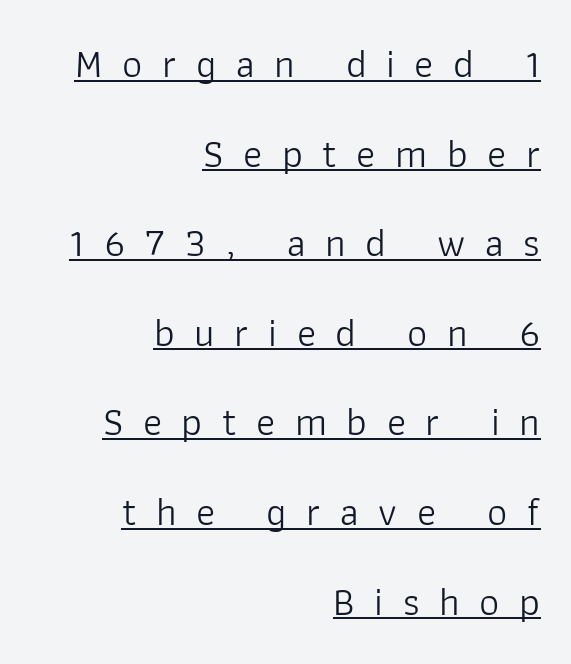
The image shows 40 px light sans-serif type, upright; set right-aligned, loose line spacing (2.24x), unusually wide letter spacing (+0.49 em), underlined; low stroke contrast and a medium x-height.
